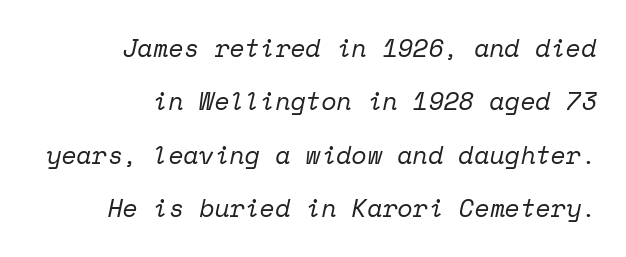
Q: Is the text bold? A: No.
Q: Is the text italic (slanted)? A: Yes, it leans right by about 12 degrees.
Q: Is the text underlined? A: No.
Q: How is the paragraph aligned? A: Right-aligned.
Q: Is the spacing between letters normal or unusually wide? A: Normal.
Q: Is the spacing between lines tight, normal or loose? A: Loose.
